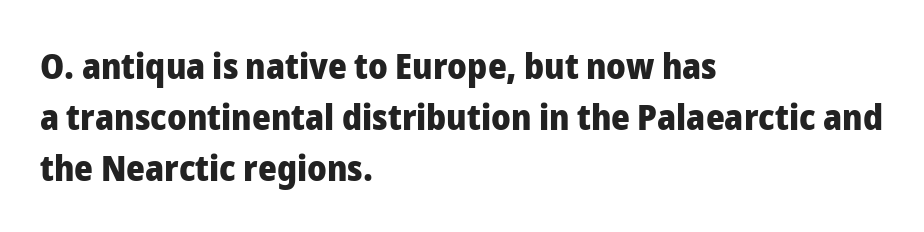
Q: Is the text bold? A: Yes.
Q: Is the text italic (slanted)? A: No, it is upright.
Q: Is the typeface a serif or a sans-serif typeface? A: Sans-serif.
Q: Is the text underlined? A: No.
Q: How is the paragraph aligned? A: Left-aligned.
Q: Is the spacing between letters normal or unusually wide? A: Normal.
Q: Is the spacing between lines tight, normal or loose? A: Normal.
Q: Width (condensed, normal, or wide)? A: Normal.
Q: Stroke contrast? A: Low.
Q: x-height? A: Medium.
Q: Monospaced? A: No.
